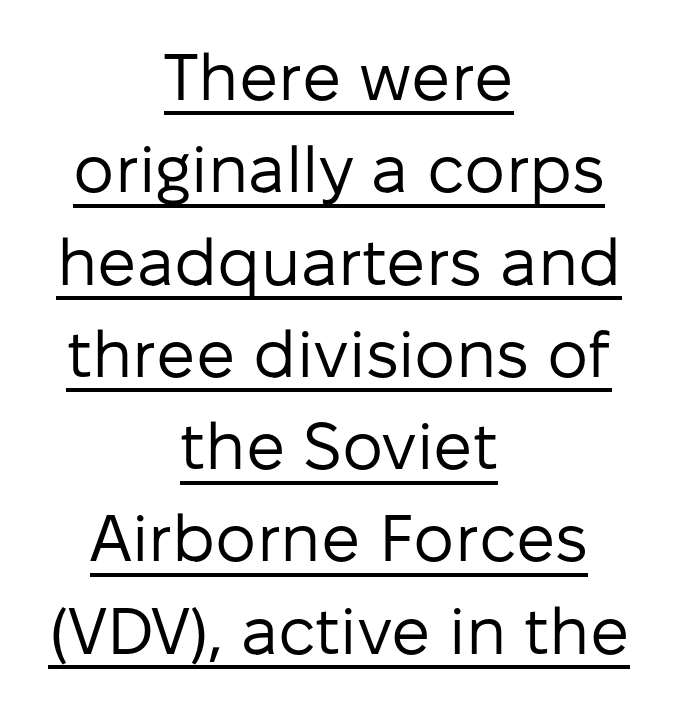
The image shows 65 px regular-weight sans-serif type, upright; set centered, normal line spacing (1.42x), normal letter spacing, underlined; low stroke contrast and a medium x-height.
